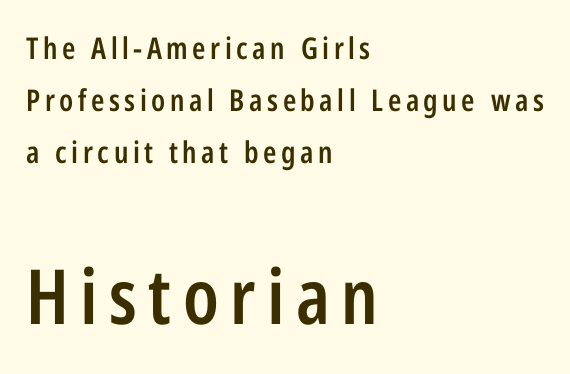
{"serif": "no", "italic": "no", "bold": "semi", "weight": "semibold", "width": "condensed", "stroke_contrast": "low", "x_height": "medium", "monospaced": "no", "underline": "no", "align": "left", "line_spacing_ratio": 1.73, "larger_block": "second", "size_ratio": 2.53, "glyph_px": 76}
